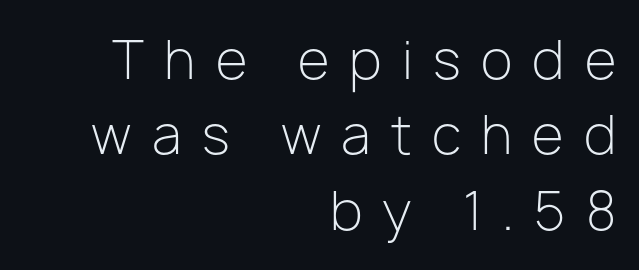
{"serif": "no", "italic": "no", "bold": "no", "weight": "light", "width": "normal", "stroke_contrast": "low", "x_height": "medium", "monospaced": "no", "underline": "no", "align": "right", "line_spacing": "normal", "line_spacing_ratio": 1.45, "letter_spacing": "wide", "letter_spacing_em": 0.39, "glyph_px": 52}
